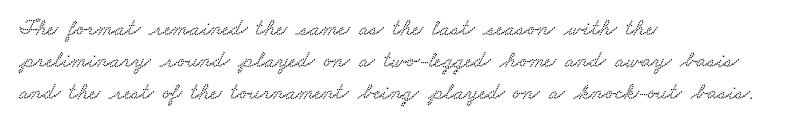
In terms of letterspacing, this is plain default setting. Unmarked baselines from the first word to the last. Every row of glyphs begins at an identical x-position on the left. A normal amount of white space separates one row of letters from the next.
